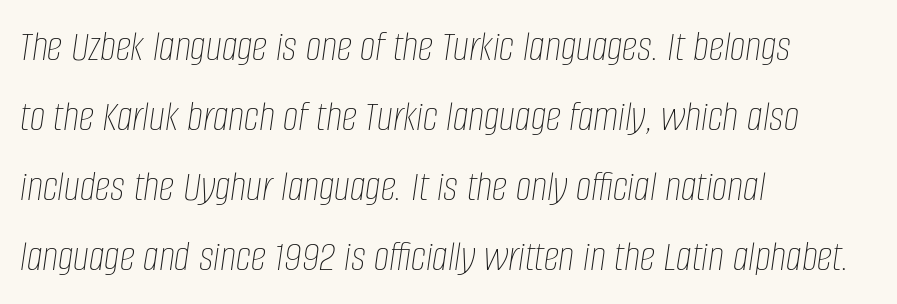
A typesetter would call this proportional, since set widths differ per character. Beneath every word, the page is bare. The typography opts for an oblique posture over an upright one. Is the block centered? No — it sits flush against the left margin. The strokes are not fattened; the text isn't bold.
